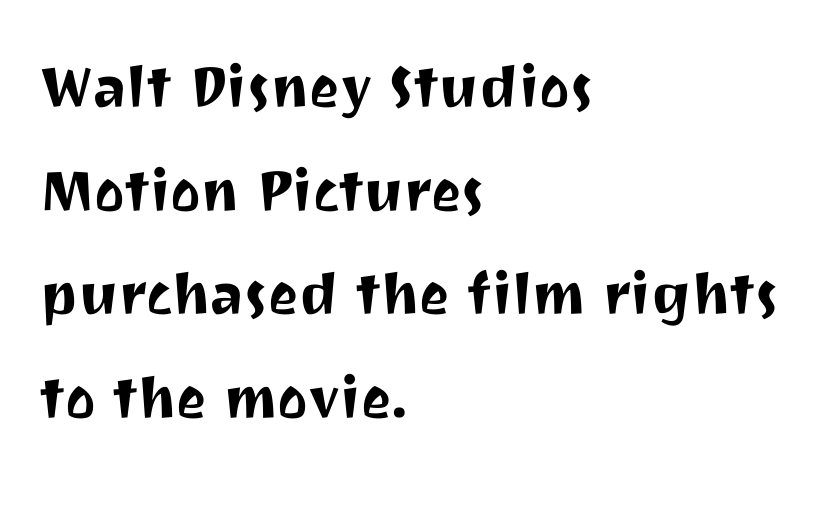
Letterform terminals end flat and unadorned throughout the passage. Does the lettering tilt? It doesn't — this is upright. Letter spacing: default. The lines in this sample share a left origin and differ only in where they stop. These lines sit exactly where default settings would place them. No word sits above an underline.
